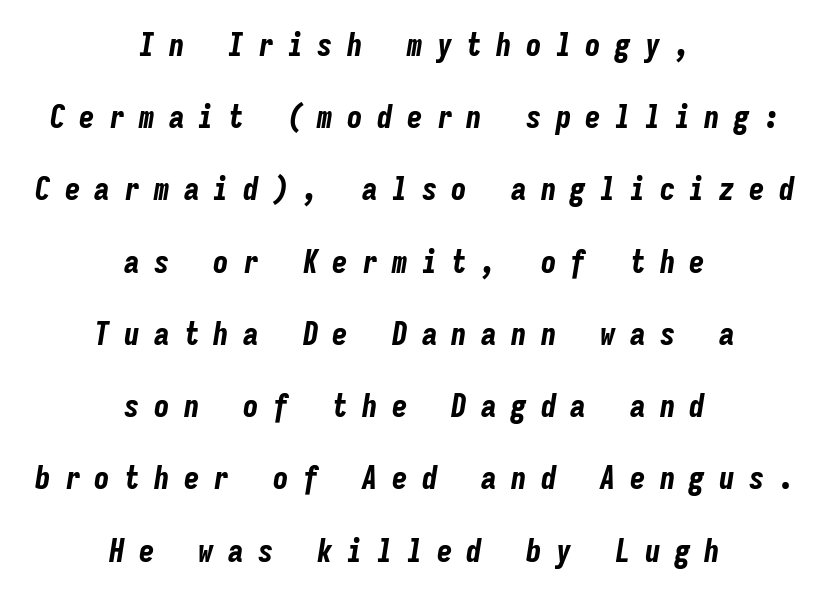
{"italic": "yes", "lean": "right", "slant_degrees": 9, "bold": "yes", "weight": "bold", "width": "condensed", "stroke_contrast": "low", "x_height": "medium", "monospaced": "yes", "underline": "no", "align": "center", "line_spacing": "loose", "line_spacing_ratio": 2.33, "letter_spacing": "wide", "letter_spacing_em": 0.46, "glyph_px": 31}
